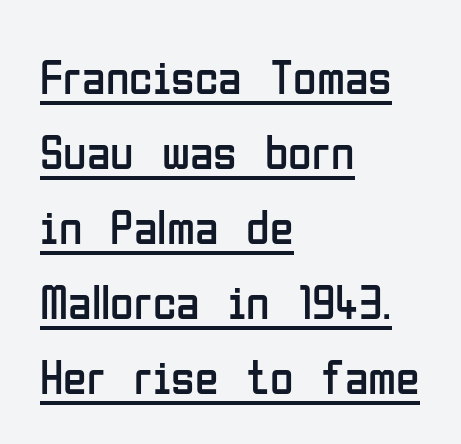
This is underlined copy, the kind a proofreader might mark for attention. Think standard paragraph weight, or any step lighter than that. The letters advance in unequal steps, a hallmark of proportional type. What kind of face is this? One without serifs — a sans.
